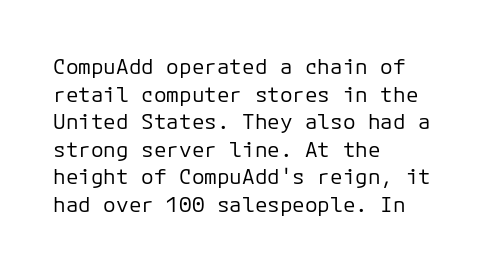
Teacher's note: observe the even left margin — that is flush-left alignment. The line texture is even and compact thanks to regular tracking. The lettering stays uniformly vertical, giving the passage a roman look. The baseline area is clear.
